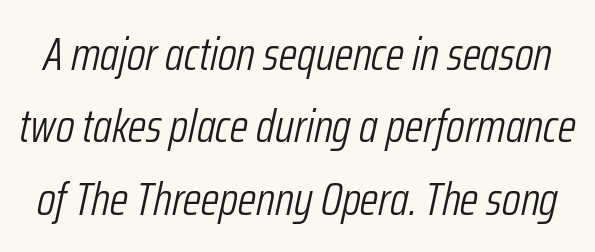
Q: Is the text bold? A: No.
Q: Is the text italic (slanted)? A: Yes, it leans right by about 12 degrees.
Q: Is the text underlined? A: No.
Q: Is the spacing between letters normal or unusually wide? A: Normal.
Q: Is the spacing between lines tight, normal or loose? A: Normal.
Q: Width (condensed, normal, or wide)? A: Condensed.
Q: Stroke contrast? A: Low.
Q: x-height? A: Medium.
Q: Monospaced? A: No.
